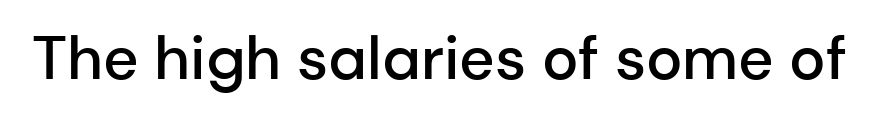
The image shows 61 px semibold sans-serif type, upright; set normal letter spacing, not underlined; low stroke contrast and a medium x-height.
